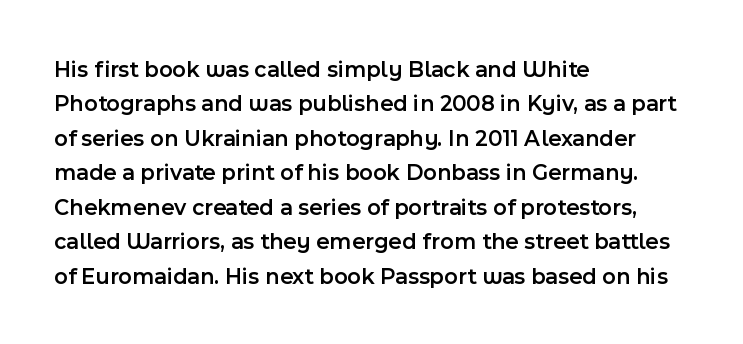
Q: Is the text bold? A: Semi-bold.
Q: Is the text italic (slanted)? A: No, it is upright.
Q: Is the text underlined? A: No.
Q: How is the paragraph aligned? A: Left-aligned.
Q: Is the spacing between letters normal or unusually wide? A: Normal.
Q: Is the spacing between lines tight, normal or loose? A: Normal.
